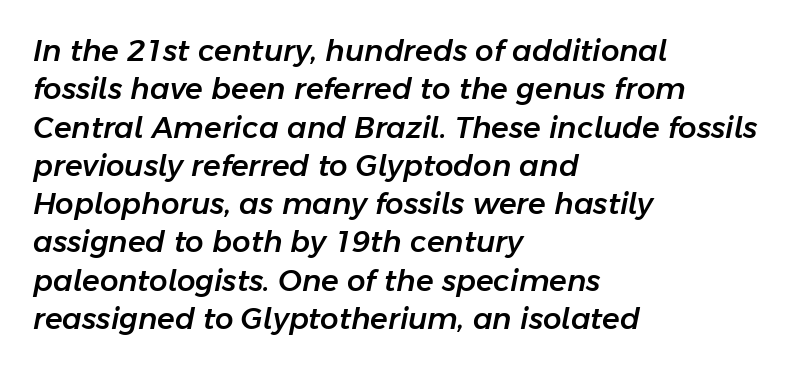
The image shows 29 px text type, italic (leaning right); set left-aligned, normal line spacing (1.32x), normal letter spacing, not underlined; low stroke contrast and a medium x-height.
